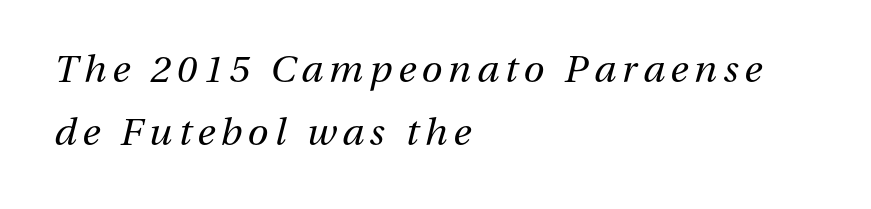
Q: Is the text bold? A: No.
Q: Is the text italic (slanted)? A: Yes, it leans right by about 13 degrees.
Q: Is the text underlined? A: No.
Q: How is the paragraph aligned? A: Left-aligned.
Q: Is the spacing between lines tight, normal or loose? A: Normal.
Q: Width (condensed, normal, or wide)? A: Normal.
Q: Stroke contrast? A: Medium.
Q: x-height? A: Medium.
Q: Monospaced? A: No.
